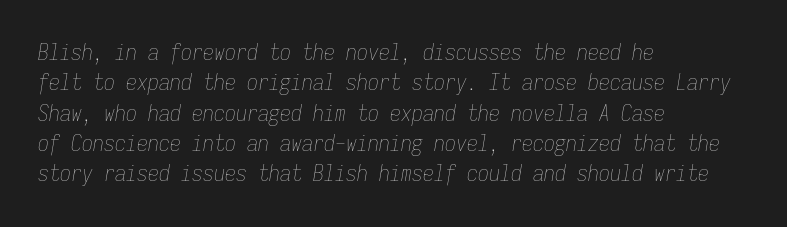
The image shows 22 px text type, italic (leaning right); set left-aligned, normal line spacing (1.38x), normal letter spacing, not underlined.
